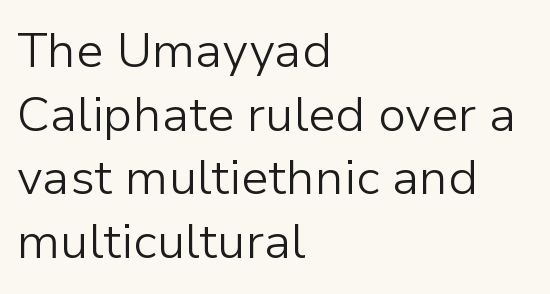
Q: Is the text bold? A: No.
Q: Is the text italic (slanted)? A: No, it is upright.
Q: Is the typeface a serif or a sans-serif typeface? A: Sans-serif.
Q: Is the text underlined? A: No.
Q: How is the paragraph aligned? A: Left-aligned.
Q: Is the spacing between letters normal or unusually wide? A: Normal.
Q: Is the spacing between lines tight, normal or loose? A: Normal.
Q: Width (condensed, normal, or wide)? A: Normal.
Q: Stroke contrast? A: Low.
Q: x-height? A: Medium.
Q: Monospaced? A: No.
